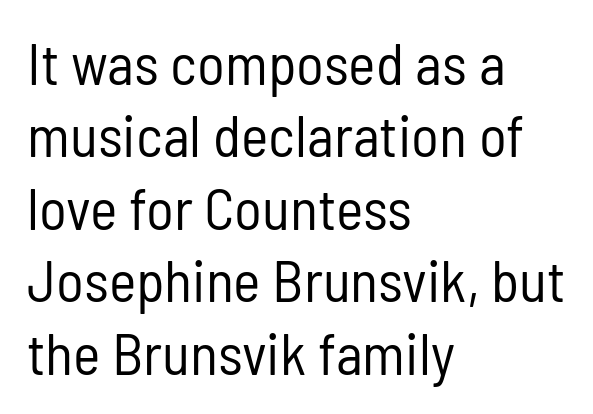
{"serif": "no", "italic": "no", "bold": "no", "weight": "regular", "width": "condensed", "stroke_contrast": "low", "x_height": "medium", "monospaced": "no", "underline": "no", "align": "left", "line_spacing": "normal", "line_spacing_ratio": 1.25, "letter_spacing": "normal", "letter_spacing_em": 0.0, "glyph_px": 58}
